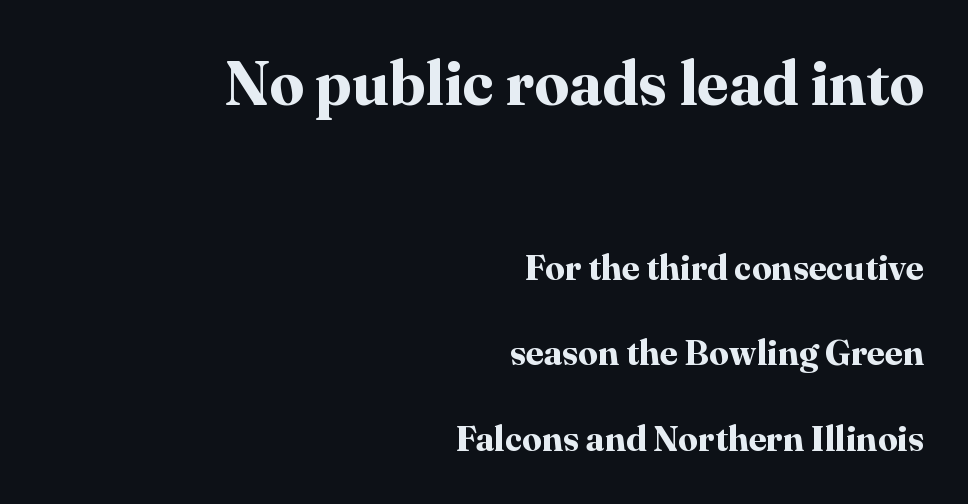
{"serif": "yes", "italic": "no", "bold": "yes", "weight": "bold", "width": "normal", "stroke_contrast": "high", "x_height": "medium", "monospaced": "no", "underline": "no", "align": "right", "line_spacing": "loose", "line_spacing_ratio": 2.44, "letter_spacing": "normal", "letter_spacing_em": 0.0, "larger_block": "first", "size_ratio": 1.77, "glyph_px": 62}
